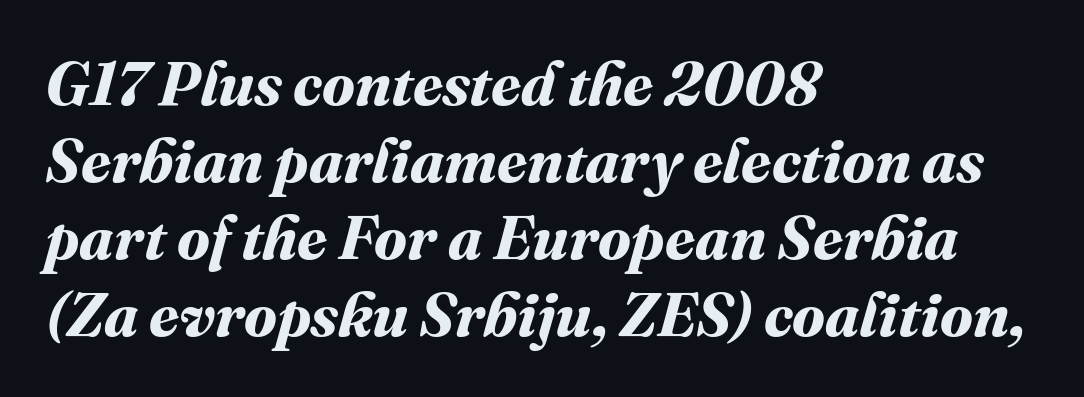
The image shows 61 px bold type; set left-aligned, normal line spacing (1.26x), normal letter spacing, not underlined; medium stroke contrast and a medium x-height.
